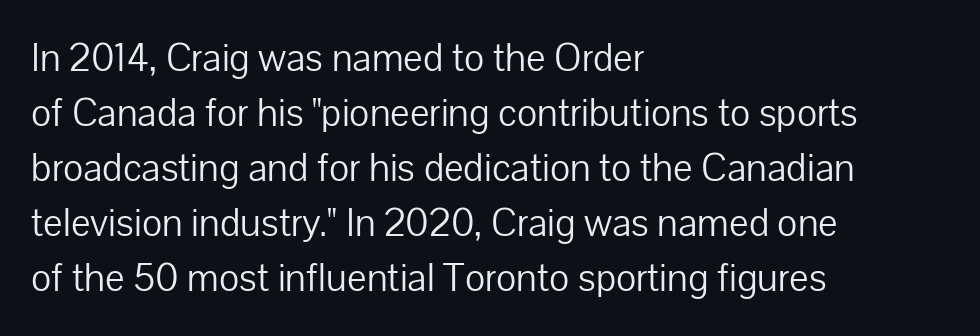
Unlike a traditional serif, this face leaves its strokes unadorned. Does the copy run flush right? No — it runs flush left. This is the regular roman posture of the typeface. The space directly below the letters is spotless. Spacing verdict: proportional, widths tailored to each character.
